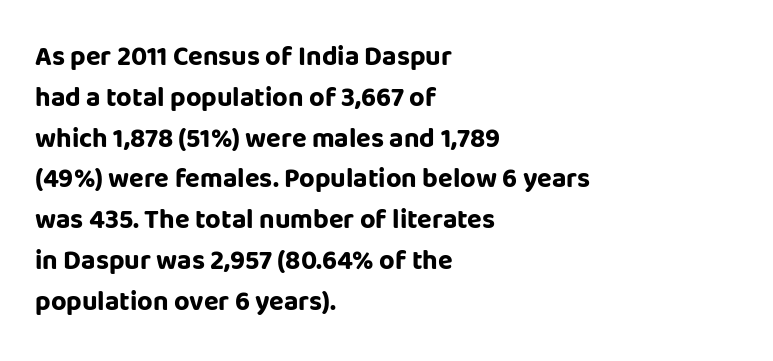
The image shows 27 px bold type, upright; set left-aligned, normal line spacing (1.51x), normal letter spacing, not underlined.
